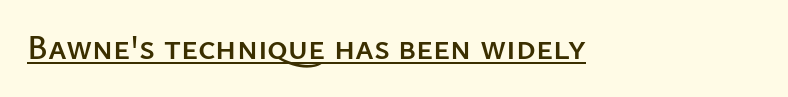
Examine the stroke ends and you'll find no serifs. Notice how the stems are strictly vertical — no italics here. You could not count columns in this text — the font is proportionally spaced. Observe the ordinary spacing: letters are neighbours, not strangers. The specimen includes a rule beneath the text block's lines.
